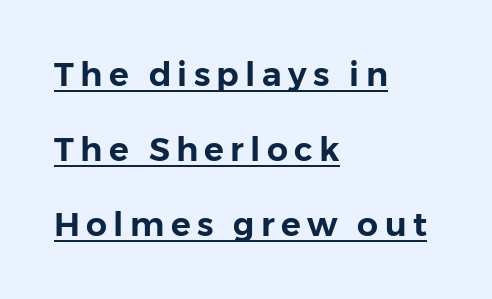
{"serif": "no", "italic": "no", "width": "normal", "stroke_contrast": "low", "x_height": "medium", "monospaced": "no", "underline": "yes", "align": "left", "line_spacing": "loose", "line_spacing_ratio": 2.27, "glyph_px": 33}
